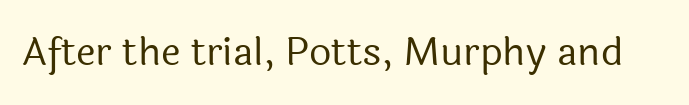
The image shows 39 px regular-weight sans-serif type, upright; set normal letter spacing, not underlined; a medium x-height.
